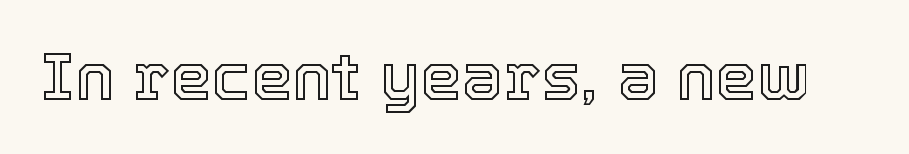
Q: Is the text italic (slanted)? A: No, it is upright.
Q: Is the text underlined? A: No.
Q: Is the spacing between letters normal or unusually wide? A: Normal.
Q: Width (condensed, normal, or wide)? A: Normal.
Q: x-height? A: Medium.
Q: Monospaced? A: No.
